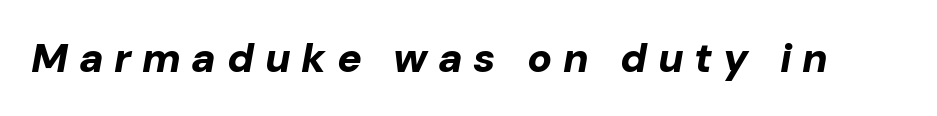
The image shows 41 px bold type, italic (leaning right); set unusually wide letter spacing (+0.26 em), not underlined; low stroke contrast and a medium x-height.
